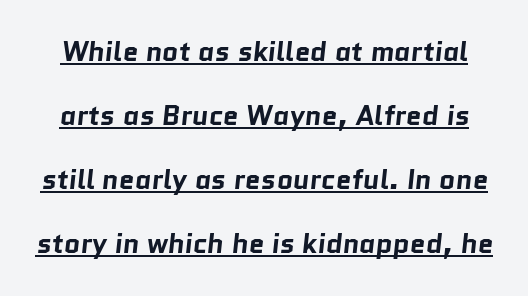
The image shows 28 px bold sans-serif type; set loose line spacing (2.29x), normal letter spacing, underlined; low stroke contrast and a medium x-height.
